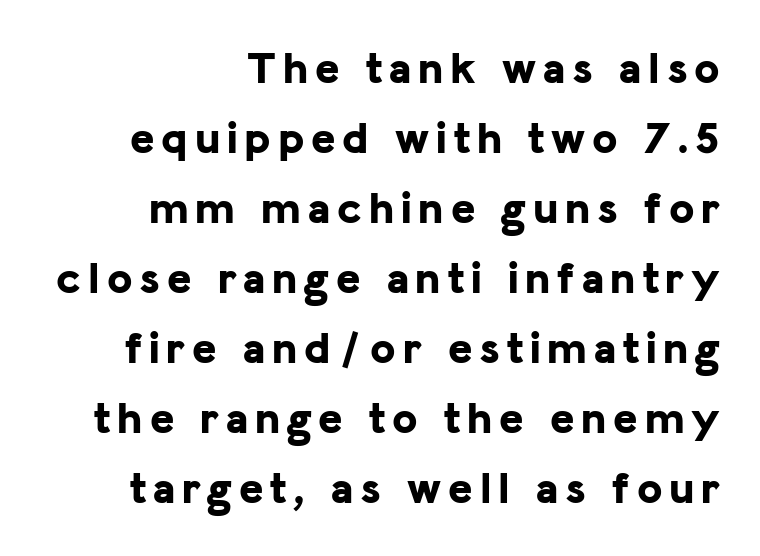
The image shows 46 px bold sans-serif type, upright; set right-aligned, normal line spacing (1.52x), not underlined; low stroke contrast and a medium x-height.
